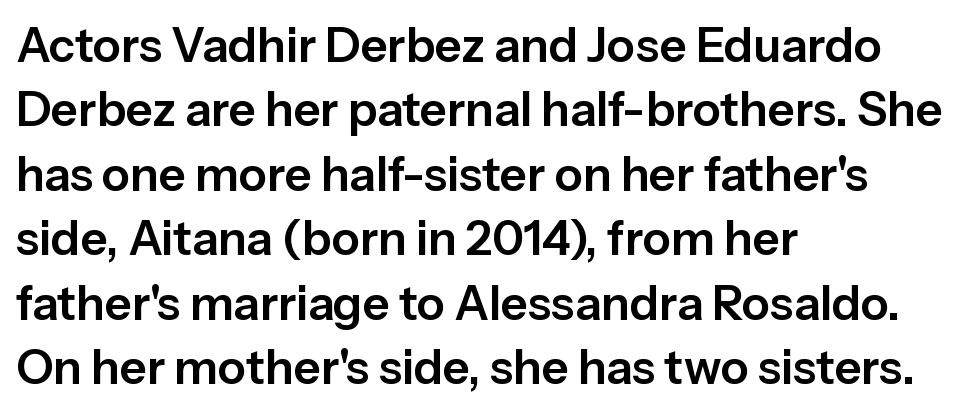
The rendering uses natural spacing where letterforms have individual widths. The space beneath each line is pristine and unruled. A student would call this left alignment; a typographer would say flush left, rag right. The tracking reads as untouched default to a designer's eye.
